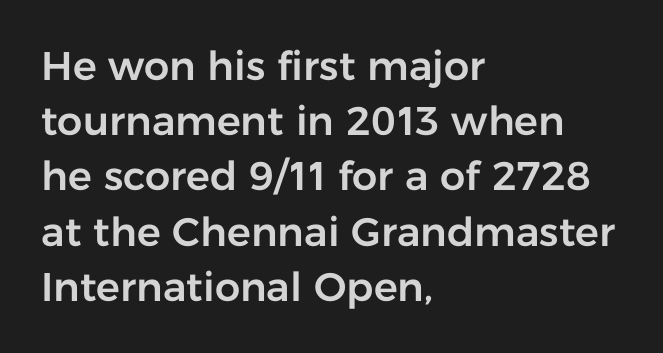
The line-height multiplier appears to be the usual default. Think of a printed novel: that variable character pitch is what you see here. The glyphs are unaccompanied by any horizontal stroke below them. Stroke terminals: plain, sans-serif.
